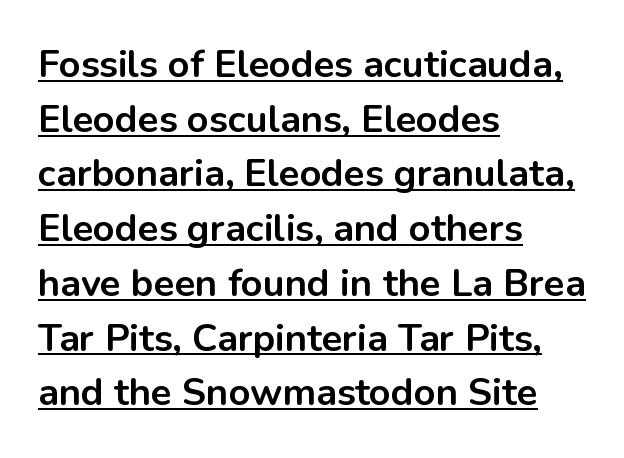
Has an underline been added? It has. The letters advance in unequal steps, a hallmark of proportional type. If you measured baseline to baseline, you'd find a middling distance. The rag falls on the right side of this text block.
